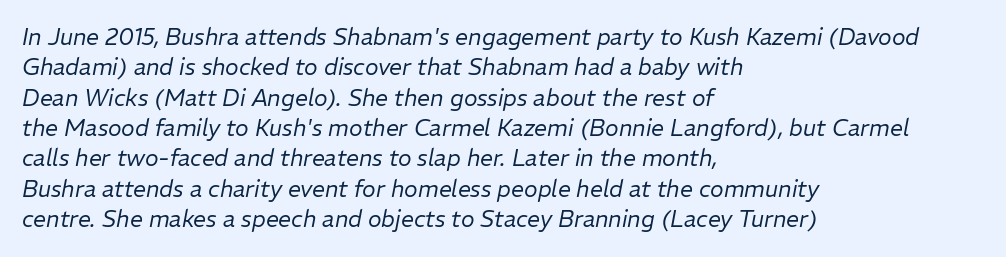
{"italic": "yes", "lean": "right", "slant_degrees": 11, "bold": "no", "underline": "no", "align": "left", "line_spacing": "normal", "line_spacing_ratio": 1.32, "letter_spacing": "normal", "letter_spacing_em": 0.0, "glyph_px": 23}
